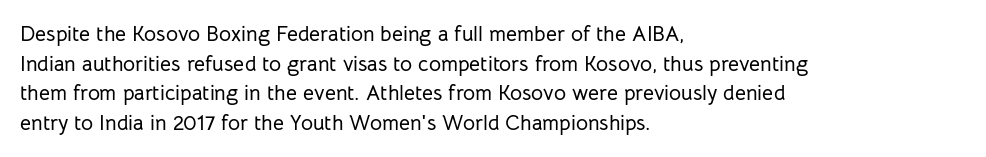
{"italic": "no", "underline": "no", "align": "left", "line_spacing": "normal", "line_spacing_ratio": 1.41, "letter_spacing": "normal", "letter_spacing_em": 0.0, "glyph_px": 21}
